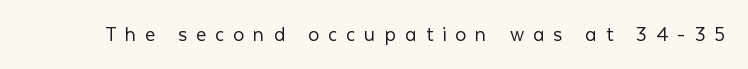
{"italic": "no", "bold": "no", "underline": "no", "letter_spacing": "wide", "letter_spacing_em": 0.41, "glyph_px": 22}
